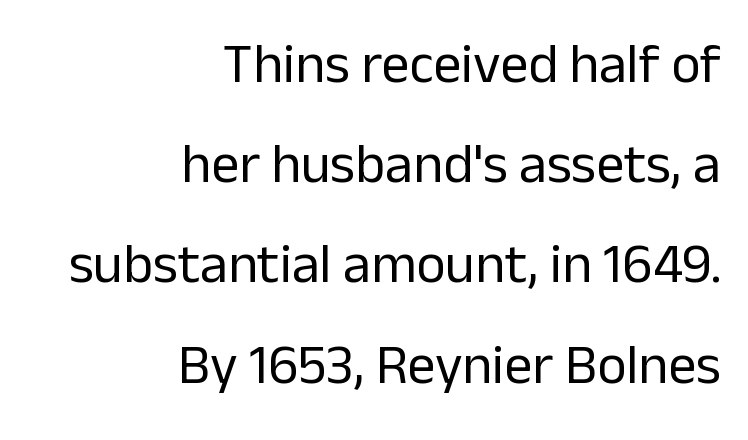
Compared with a flush-left layout, this one pins lines to the opposite, right side. Inter-character spacing is left at the font's built-in metrics. The typography opts for an upright posture over an oblique one. Is this a fixed-width face? No — the glyphs have proportional, varying widths.
